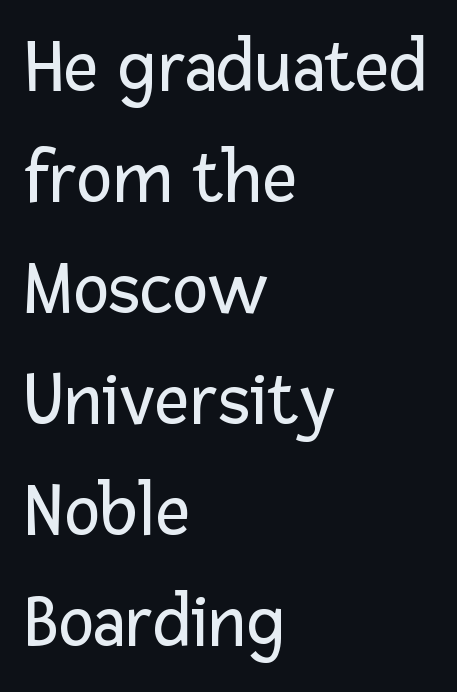
The image shows 76 px regular-weight sans-serif type, upright; set left-aligned, normal line spacing (1.46x), normal letter spacing, not underlined; low stroke contrast and a medium x-height.
